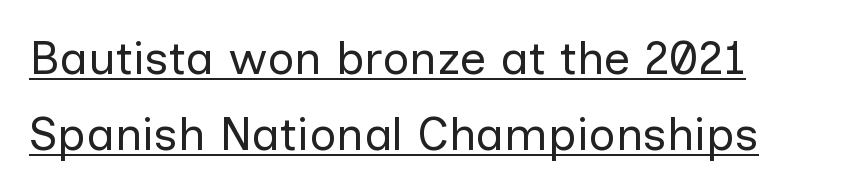
{"serif": "no", "italic": "no", "bold": "no", "weight": "regular", "width": "normal", "stroke_contrast": "low", "x_height": "medium", "monospaced": "no", "underline": "yes", "line_spacing": "normal", "line_spacing_ratio": 1.61, "letter_spacing": "normal", "letter_spacing_em": 0.0, "glyph_px": 47}
